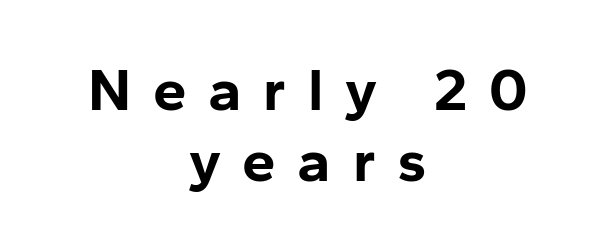
The image shows 60 px bold sans-serif type, upright; set centered, line spacing 1.19x, unusually wide letter spacing (+0.36 em), not underlined; low stroke contrast and a medium x-height.
